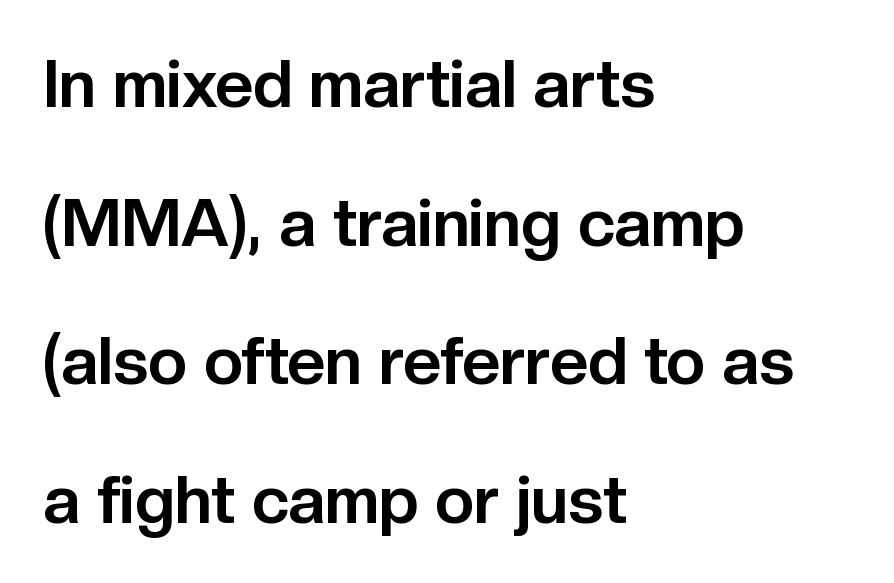
Characters follow at the spacing the type designer built in. The space between consecutive lines is lavish. Here the designer chose a conventional face with non-uniform glyph widths. Set as a true bold cut, around the 700 mark.
